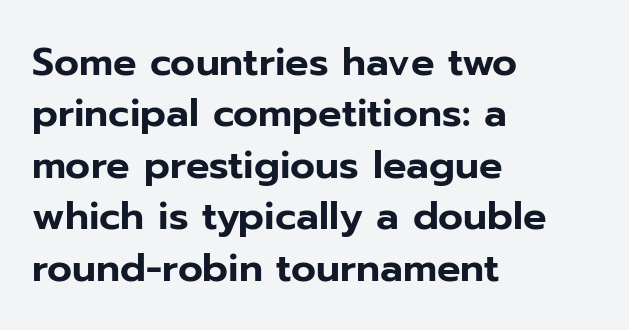
The image shows 39 px sans-serif type, upright; set left-aligned, normal line spacing (1.32x), normal letter spacing, not underlined; low stroke contrast and a medium x-height.
